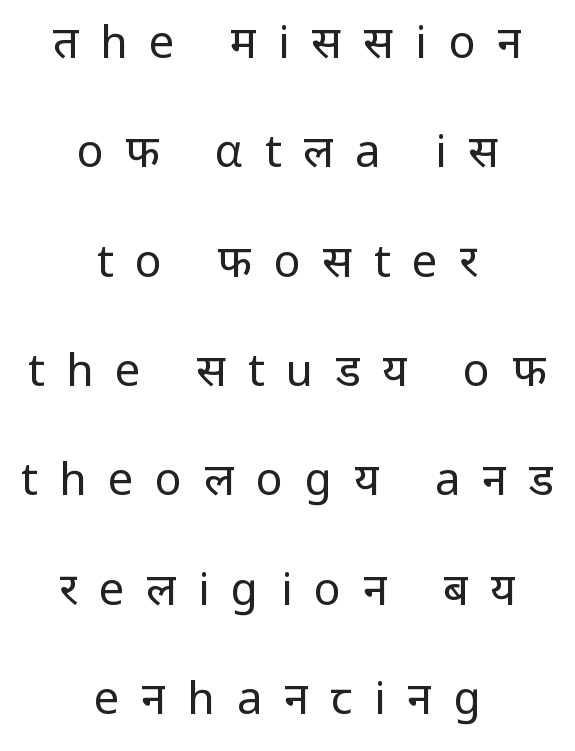
Q: Is the text bold? A: No.
Q: Is the text italic (slanted)? A: No, it is upright.
Q: Is the typeface a serif or a sans-serif typeface? A: Sans-serif.
Q: Is the text underlined? A: No.
Q: How is the paragraph aligned? A: Centered.
Q: Is the spacing between letters normal or unusually wide? A: Unusually wide.
Q: Is the spacing between lines tight, normal or loose? A: Loose.
Q: Width (condensed, normal, or wide)? A: Normal.
Q: Stroke contrast? A: Low.
Q: x-height? A: Medium.
Q: Monospaced? A: No.
